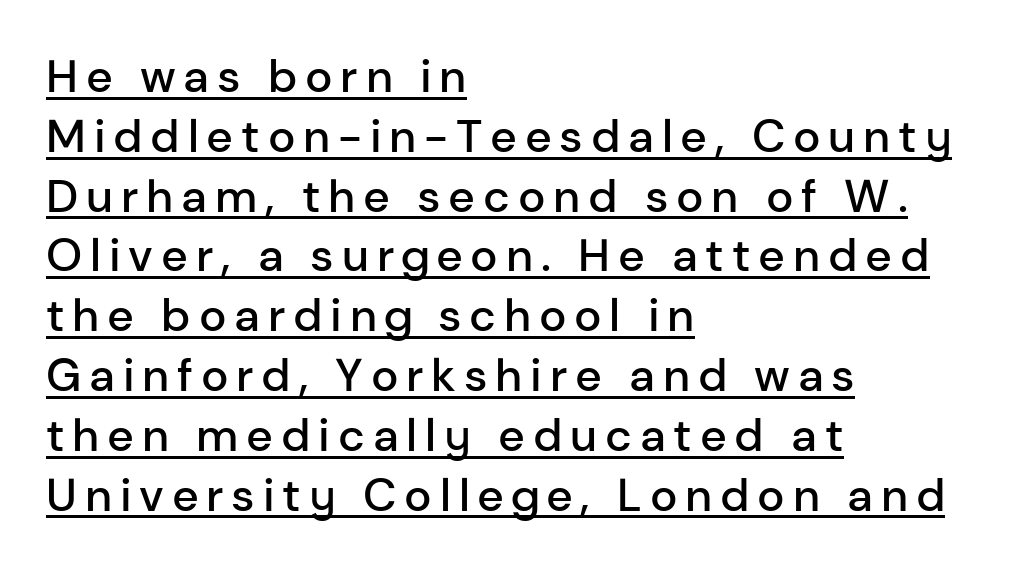
{"serif": "no", "italic": "no", "bold": "semi", "weight": "semibold", "width": "normal", "stroke_contrast": "low", "x_height": "medium", "monospaced": "no", "underline": "yes", "align": "left", "line_spacing": "normal", "line_spacing_ratio": 1.3, "glyph_px": 46}
